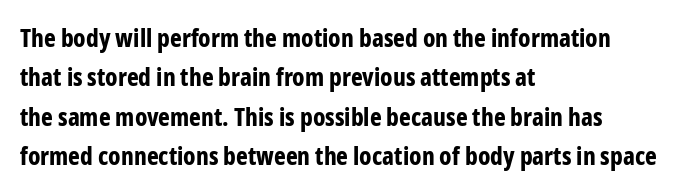
Evenly set lines give the paragraph a standard silhouette. Glance below the letters and you will spot only blank space. Typeset ragged right — the left edge is the straight one. This sample uses plain, unmodified letter spacing. Style check: upright. I'd describe the lettering as bold — thick and assertive.
